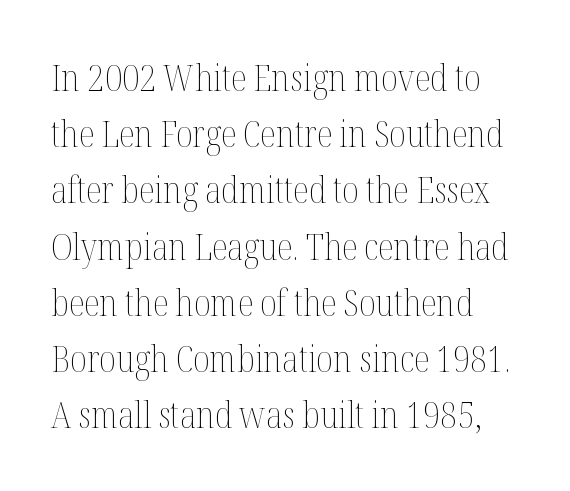
The image shows 37 px thin, condensed type, upright; set normal line spacing (1.52x), normal letter spacing, not underlined; medium stroke contrast and a medium x-height.
